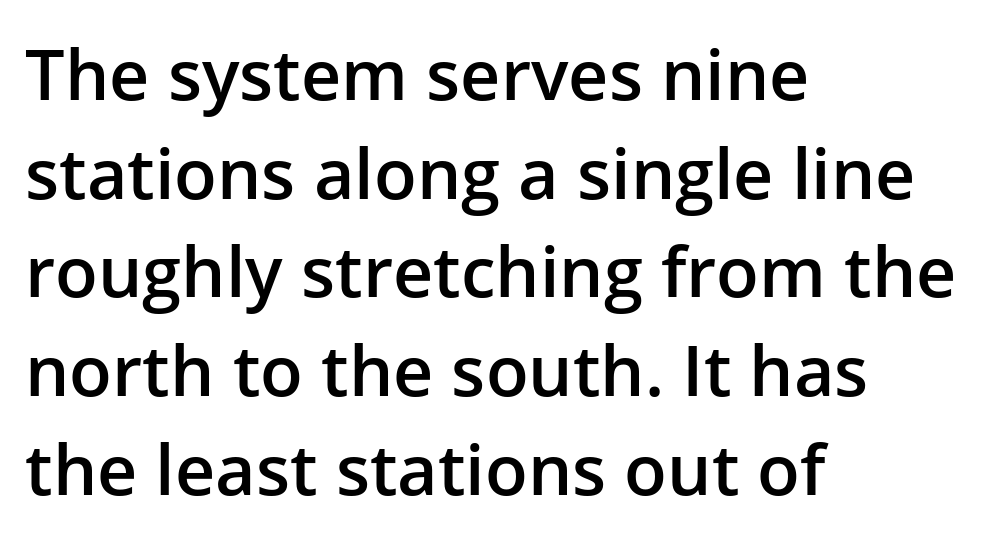
The image shows 70 px semibold sans-serif type, upright; set left-aligned, normal line spacing (1.41x), normal letter spacing, not underlined; low stroke contrast and a medium x-height.
